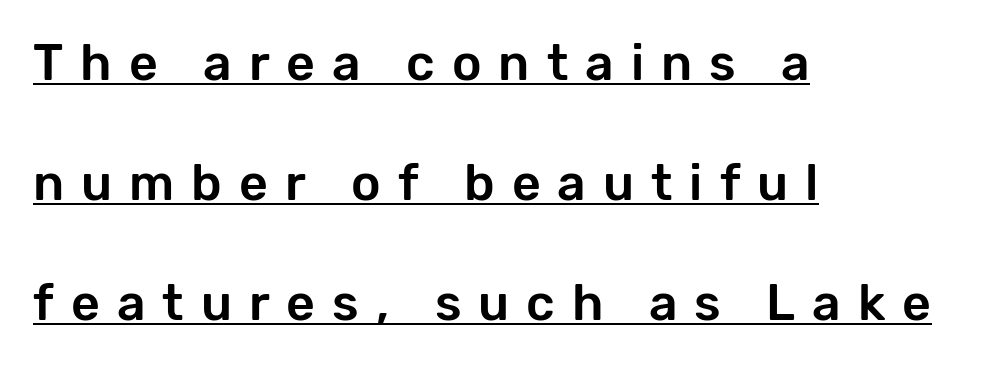
Q: Is the text italic (slanted)? A: No, it is upright.
Q: Is the typeface a serif or a sans-serif typeface? A: Sans-serif.
Q: Is the text underlined? A: Yes.
Q: How is the paragraph aligned? A: Left-aligned.
Q: Is the spacing between letters normal or unusually wide? A: Unusually wide.
Q: Is the spacing between lines tight, normal or loose? A: Loose.
Q: Width (condensed, normal, or wide)? A: Normal.
Q: Stroke contrast? A: Low.
Q: x-height? A: Medium.
Q: Monospaced? A: No.
